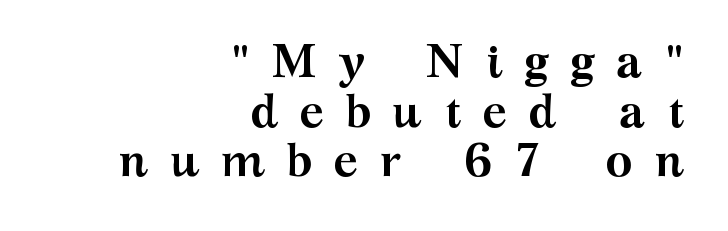
{"serif": "yes", "italic": "no", "bold": "yes", "weight": "semibold", "width": "wide", "stroke_contrast": "medium", "x_height": "medium", "monospaced": "no", "underline": "no", "align": "right", "line_spacing": "tight", "line_spacing_ratio": 1.08, "letter_spacing": "wide", "letter_spacing_em": 0.47, "glyph_px": 46}
